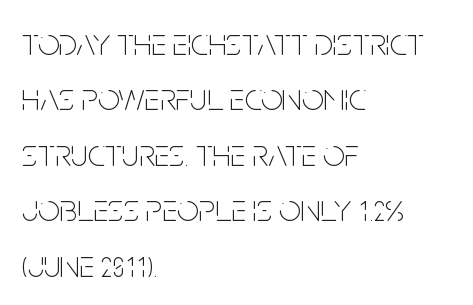
{"serif": "no", "italic": "no", "bold": "no", "weight": "thin", "width": "condensed", "stroke_contrast": "low", "x_height": "large", "monospaced": "no", "underline": "no", "align": "left", "line_spacing": "normal", "line_spacing_ratio": 1.46, "letter_spacing": "normal", "letter_spacing_em": 0.0, "glyph_px": 38}
